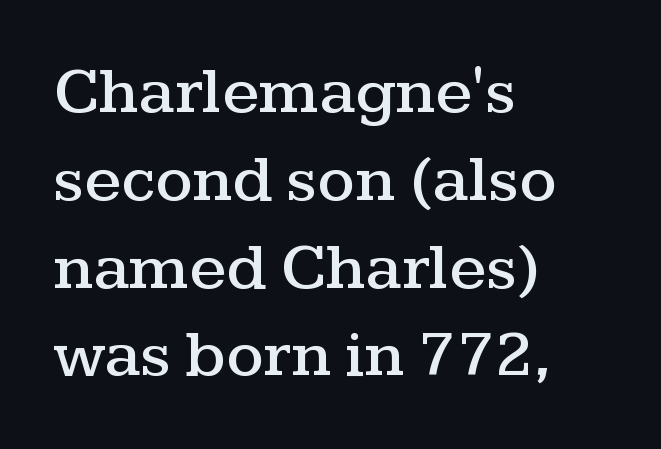
{"serif": "yes", "italic": "no", "width": "wide", "stroke_contrast": "medium", "x_height": "medium", "monospaced": "no", "underline": "no", "align": "left", "line_spacing": "normal", "line_spacing_ratio": 1.33, "letter_spacing": "normal", "letter_spacing_em": 0.0, "glyph_px": 66}
